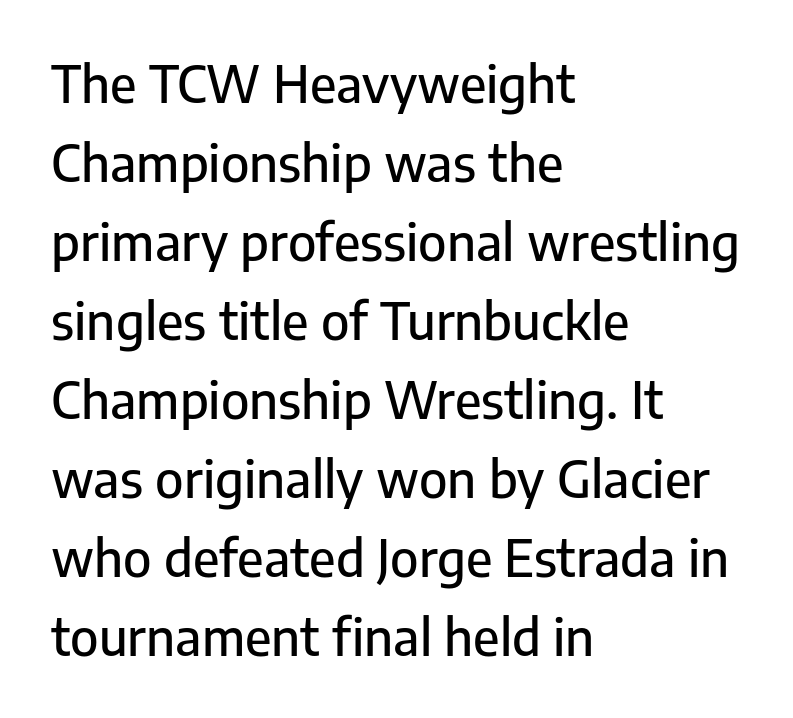
{"serif": "no", "italic": "no", "width": "normal", "stroke_contrast": "low", "x_height": "medium", "monospaced": "no", "underline": "no", "align": "left", "line_spacing": "normal", "line_spacing_ratio": 1.58, "letter_spacing": "normal", "letter_spacing_em": 0.0, "glyph_px": 50}
